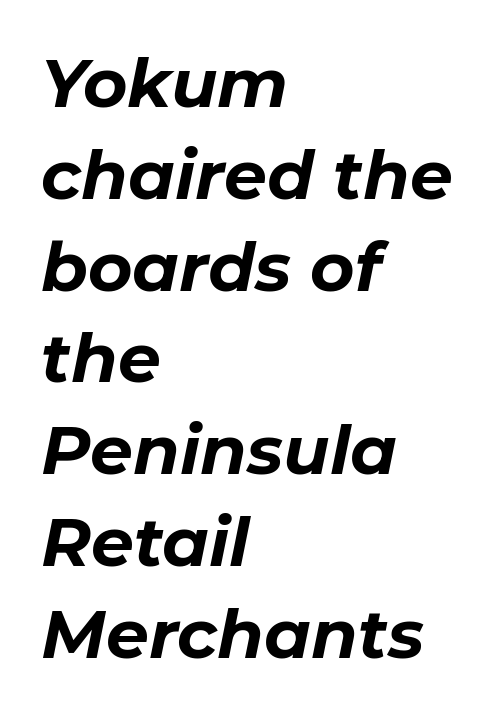
A full-strength bold gives these letters their thick strokes. If you measured baseline to baseline, you'd find a middling distance. Short note: letters normally spaced. Here the designer chose a conventional face with non-uniform glyph widths. Descender tails drop into unmarked territory. The letters are slanted; this is an italic face.
